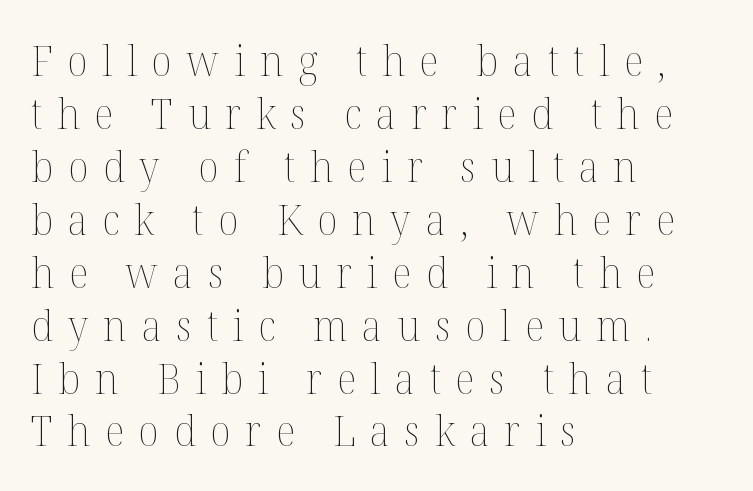
Q: Is the text bold? A: No.
Q: Is the text italic (slanted)? A: No, it is upright.
Q: Is the text underlined? A: No.
Q: How is the paragraph aligned? A: Left-aligned.
Q: Is the spacing between letters normal or unusually wide? A: Unusually wide.
Q: Is the spacing between lines tight, normal or loose? A: Normal.
Q: Width (condensed, normal, or wide)? A: Normal.
Q: Stroke contrast? A: Medium.
Q: x-height? A: Medium.
Q: Monospaced? A: No.
